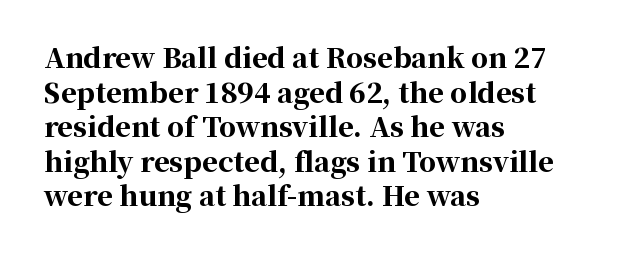
{"italic": "no", "bold": "yes", "underline": "no", "align": "left", "line_spacing": "normal", "line_spacing_ratio": 1.28, "letter_spacing": "normal", "letter_spacing_em": 0.0, "glyph_px": 27}
